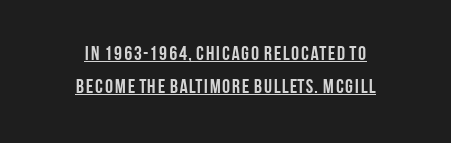
Q: Is the text bold? A: Yes.
Q: Is the text italic (slanted)? A: No, it is upright.
Q: Is the text underlined? A: Yes.
Q: How is the paragraph aligned? A: Centered.
Q: Is the spacing between letters normal or unusually wide? A: Normal.
Q: Is the spacing between lines tight, normal or loose? A: Normal.
